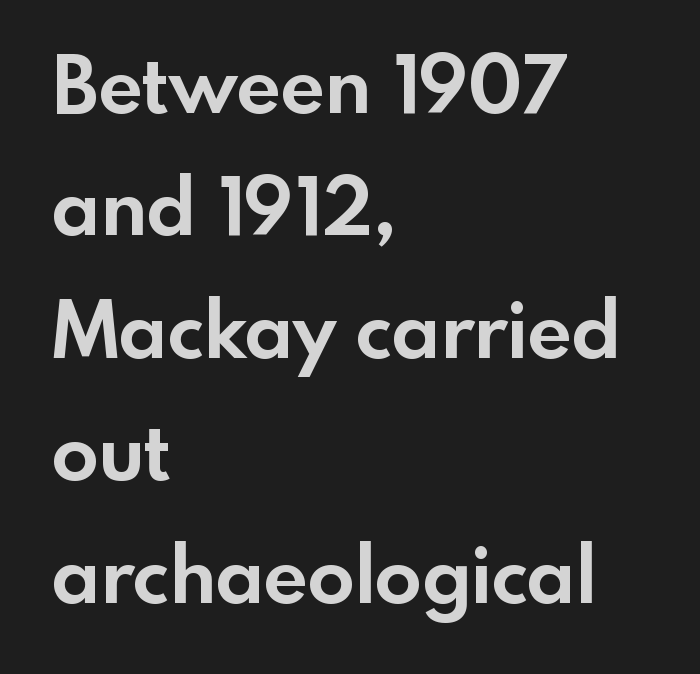
{"serif": "no", "italic": "no", "bold": "yes", "weight": "bold", "width": "normal", "x_height": "small", "monospaced": "no", "underline": "no", "align": "left", "line_spacing": "normal", "line_spacing_ratio": 1.57, "letter_spacing": "normal", "letter_spacing_em": 0.0, "glyph_px": 78}
